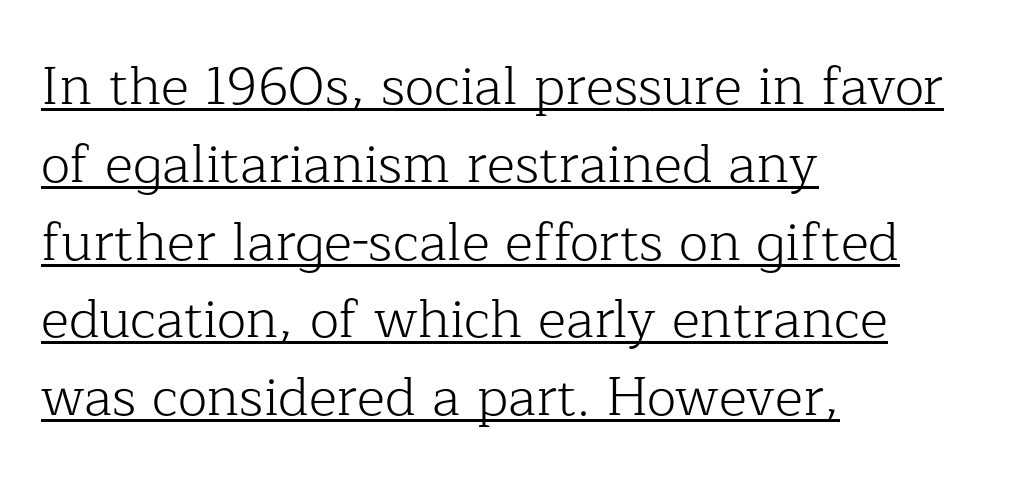
{"serif": "yes", "italic": "no", "bold": "no", "weight": "light", "width": "normal", "stroke_contrast": "low", "x_height": "medium", "monospaced": "no", "underline": "yes", "align": "left", "line_spacing": "normal", "line_spacing_ratio": 1.44, "letter_spacing": "normal", "letter_spacing_em": 0.0, "glyph_px": 54}
